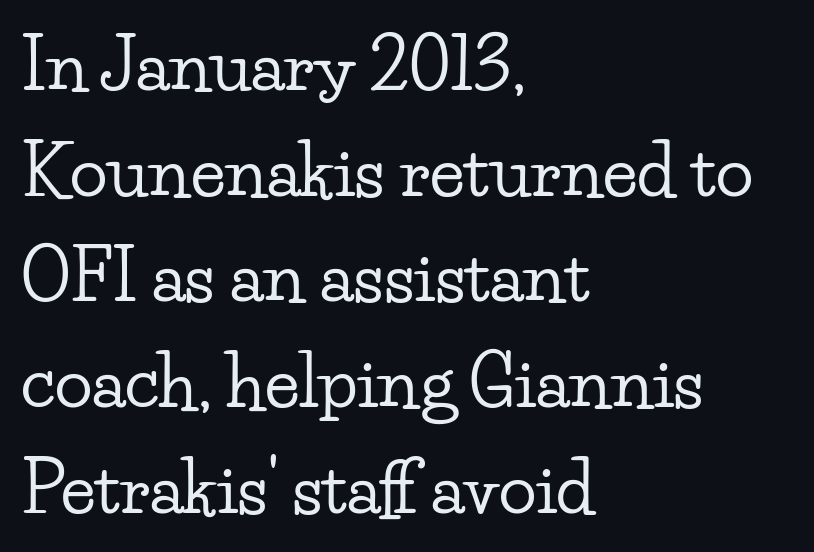
Horizontal bands of white between lines are of average thickness. The words here are not underlined. A typesetter would call this proportional, since set widths differ per character. To sum up the face: it has serifs.
